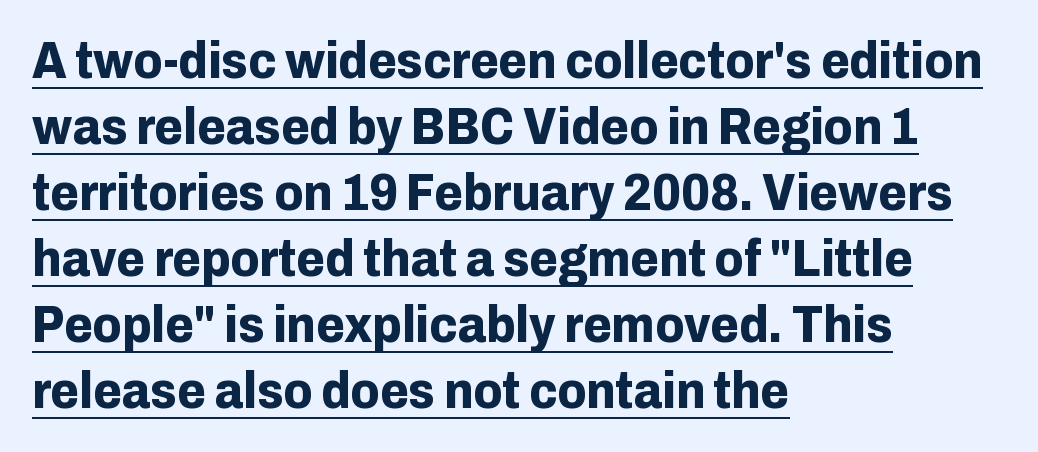
Q: Is the text bold? A: Yes.
Q: Is the text italic (slanted)? A: No, it is upright.
Q: Is the typeface a serif or a sans-serif typeface? A: Sans-serif.
Q: Is the text underlined? A: Yes.
Q: How is the paragraph aligned? A: Left-aligned.
Q: Is the spacing between letters normal or unusually wide? A: Normal.
Q: Is the spacing between lines tight, normal or loose? A: Normal.
Q: Width (condensed, normal, or wide)? A: Normal.
Q: Stroke contrast? A: Low.
Q: x-height? A: Medium.
Q: Monospaced? A: No.
